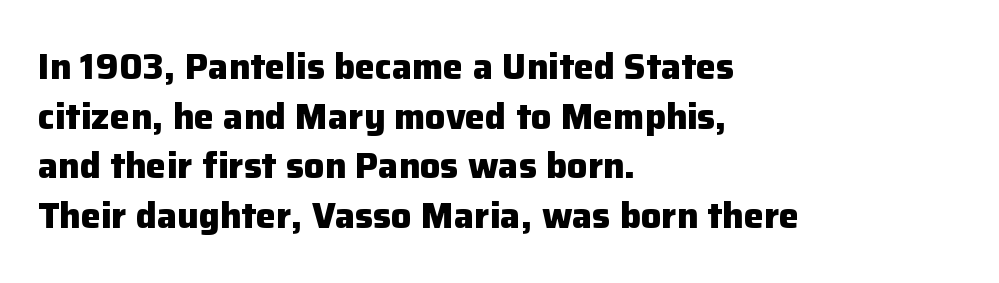
Q: Is the text bold? A: Yes.
Q: Is the text italic (slanted)? A: No, it is upright.
Q: Is the typeface a serif or a sans-serif typeface? A: Sans-serif.
Q: Is the text underlined? A: No.
Q: How is the paragraph aligned? A: Left-aligned.
Q: Is the spacing between letters normal or unusually wide? A: Normal.
Q: Is the spacing between lines tight, normal or loose? A: Normal.
Q: Width (condensed, normal, or wide)? A: Normal.
Q: Stroke contrast? A: Low.
Q: x-height? A: Medium.
Q: Monospaced? A: No.
